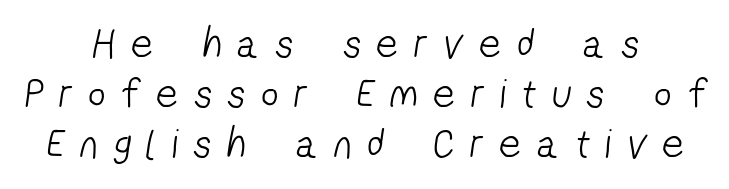
{"serif": "no", "bold": "no", "weight": "light", "width": "condensed", "stroke_contrast": "low", "x_height": "medium", "monospaced": "no", "underline": "no", "align": "center", "line_spacing_ratio": 1.19, "letter_spacing": "wide", "letter_spacing_em": 0.39, "glyph_px": 42}
